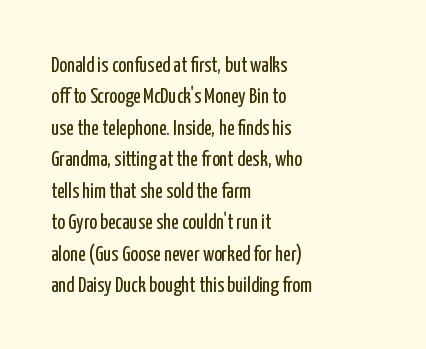
{"italic": "no", "bold": "no", "underline": "no", "align": "left", "line_spacing": "normal", "line_spacing_ratio": 1.5, "letter_spacing": "normal", "letter_spacing_em": 0.0, "glyph_px": 21}
